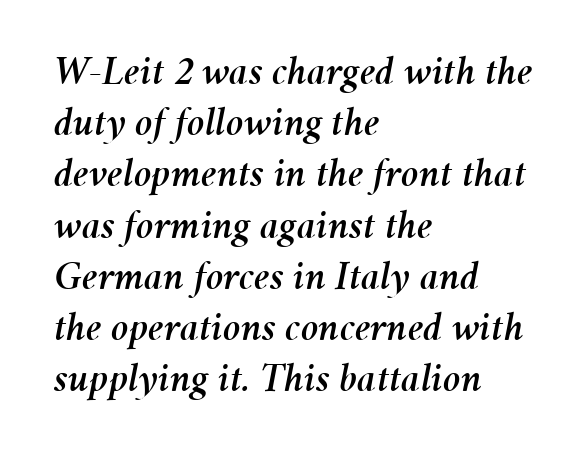
The image shows 42 px text type, italic (leaning right); set left-aligned, line spacing 1.22x, normal letter spacing, not underlined; medium stroke contrast and a medium x-height.
